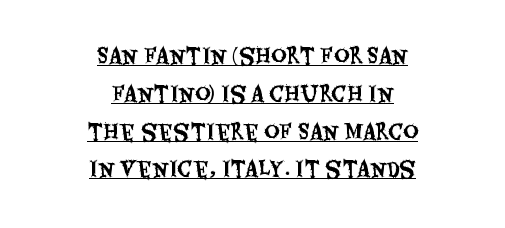
Q: Is the text italic (slanted)? A: No, it is upright.
Q: Is the text underlined? A: Yes.
Q: How is the paragraph aligned? A: Centered.
Q: Is the spacing between letters normal or unusually wide? A: Normal.
